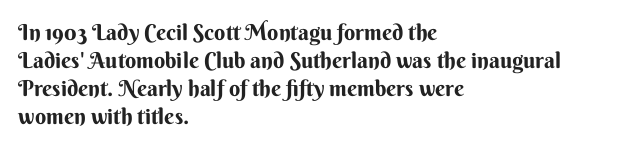
{"italic": "no", "underline": "no", "align": "left", "line_spacing": "normal", "line_spacing_ratio": 1.28, "letter_spacing": "normal", "letter_spacing_em": 0.0, "glyph_px": 22}
